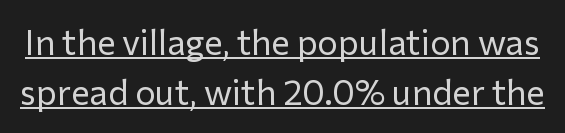
{"serif": "no", "italic": "no", "bold": "no", "weight": "regular", "width": "normal", "stroke_contrast": "low", "x_height": "medium", "monospaced": "no", "underline": "yes", "line_spacing": "normal", "line_spacing_ratio": 1.43, "letter_spacing": "normal", "letter_spacing_em": 0.0, "glyph_px": 35}
